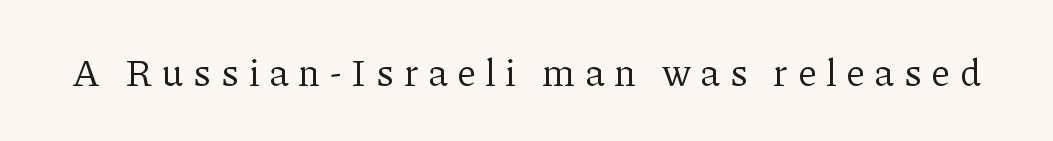
Q: Is the text bold? A: No.
Q: Is the text italic (slanted)? A: No, it is upright.
Q: Is the typeface a serif or a sans-serif typeface? A: Serif.
Q: Is the text underlined? A: No.
Q: Is the spacing between letters normal or unusually wide? A: Unusually wide.
Q: Width (condensed, normal, or wide)? A: Normal.
Q: Stroke contrast? A: Low.
Q: x-height? A: Medium.
Q: Monospaced? A: No.
